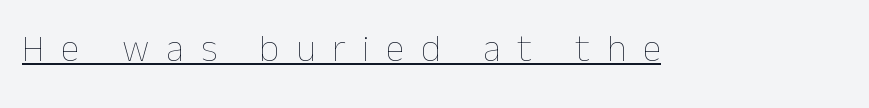
The image shows 38 px thin type, upright; set unusually wide letter spacing (+0.44 em), underlined; low stroke contrast and a medium x-height.
